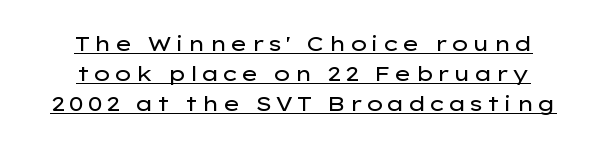
Q: Is the text bold? A: No.
Q: Is the text italic (slanted)? A: No, it is upright.
Q: Is the text underlined? A: Yes.
Q: How is the paragraph aligned? A: Centered.
Q: Is the spacing between lines tight, normal or loose? A: Normal.
